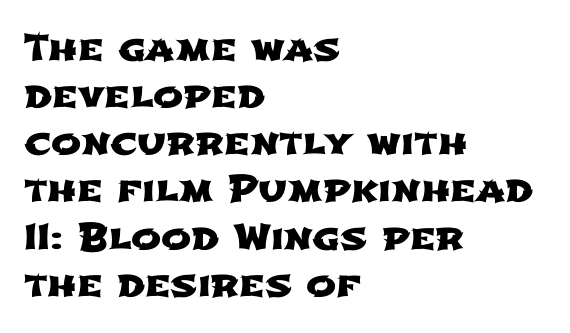
The image shows 36 px wide sans-serif type; set left-aligned, normal line spacing (1.31x), normal letter spacing, not underlined; low stroke contrast and a medium x-height.
